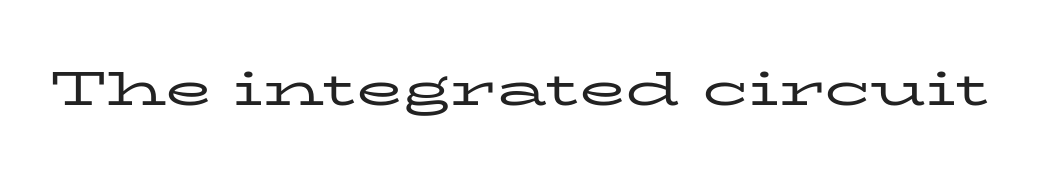
{"serif": "yes", "italic": "no", "bold": "no", "weight": "regular", "width": "wide", "stroke_contrast": "low", "x_height": "medium", "monospaced": "no", "underline": "no", "letter_spacing": "normal", "letter_spacing_em": 0.0, "glyph_px": 48}
